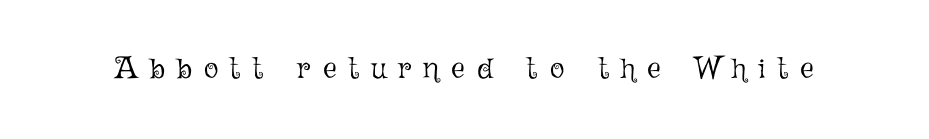
{"italic": "no", "bold": "no", "weight": "light", "width": "normal", "stroke_contrast": "low", "x_height": "medium", "monospaced": "no", "underline": "no", "letter_spacing": "wide", "letter_spacing_em": 0.41, "glyph_px": 30}
